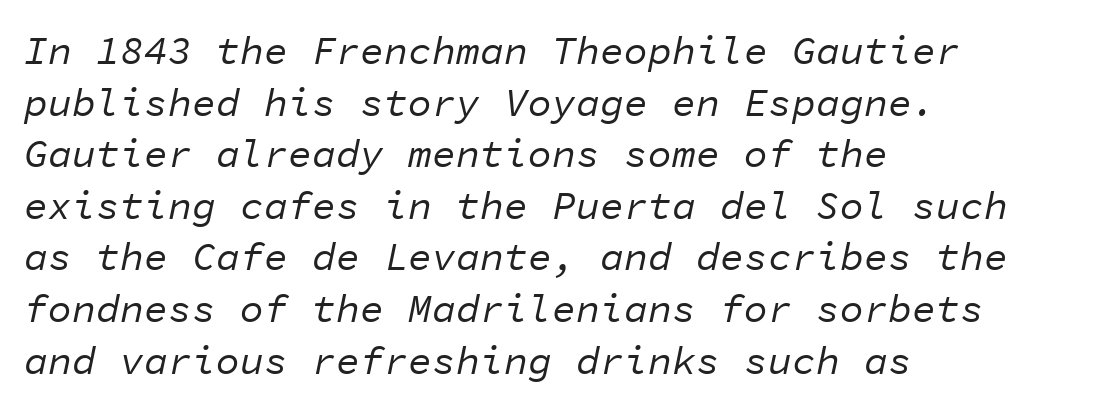
{"italic": "yes", "lean": "right", "slant_degrees": 11, "bold": "no", "weight": "regular", "width": "normal", "stroke_contrast": "low", "x_height": "medium", "monospaced": "yes", "underline": "no", "align": "left", "line_spacing": "normal", "line_spacing_ratio": 1.29, "letter_spacing": "normal", "letter_spacing_em": 0.0, "glyph_px": 40}
